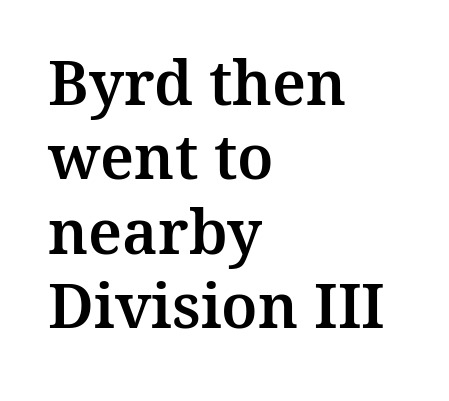
The image shows 61 px serif type, upright; set left-aligned, line spacing 1.22x, normal letter spacing, not underlined; medium stroke contrast and a medium x-height.
